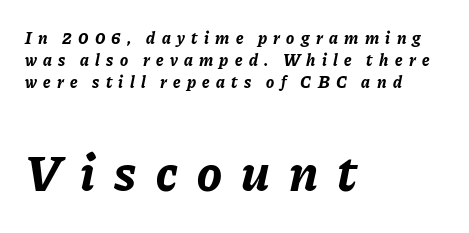
Q: Is the text bold? A: Yes.
Q: Is the text italic (slanted)? A: Yes, it leans right by about 11 degrees.
Q: Is the text underlined? A: No.
Q: How is the paragraph aligned? A: Left-aligned.
Q: Is the spacing between letters normal or unusually wide? A: Unusually wide.
Q: Is the spacing between lines tight, normal or loose? A: Normal.
Q: Which block of text is set in a larger size, the first (top) or the second (bottom)? A: The second (bottom) one.
Q: Width (condensed, normal, or wide)? A: Normal.
Q: Stroke contrast? A: Low.
Q: x-height? A: Medium.
Q: Monospaced? A: No.
